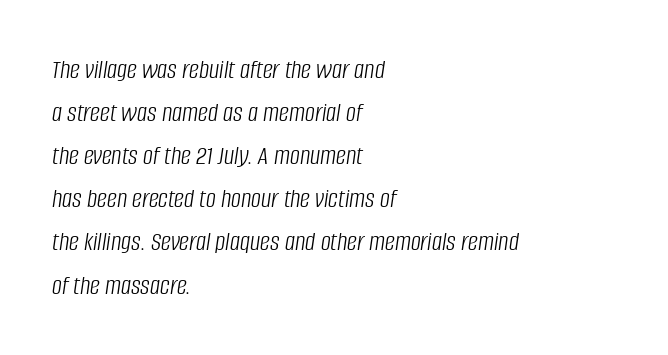
The image shows 28 px light, condensed type, italic (leaning right); set left-aligned, normal line spacing (1.54x), normal letter spacing, not underlined; low stroke contrast and a large x-height.
